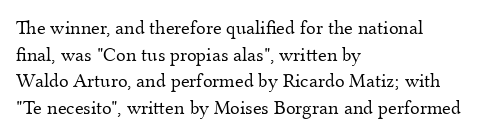
The image shows 20 px text type, upright; set left-aligned, normal line spacing (1.33x), normal letter spacing, not underlined.
